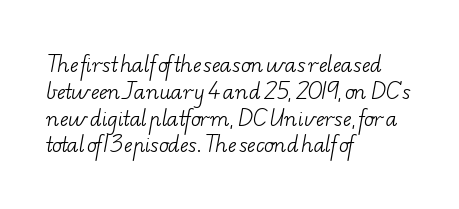
Q: Is the text bold? A: No.
Q: Is the text underlined? A: No.
Q: How is the paragraph aligned? A: Left-aligned.
Q: Is the spacing between letters normal or unusually wide? A: Normal.
Q: Is the spacing between lines tight, normal or loose? A: Normal.
